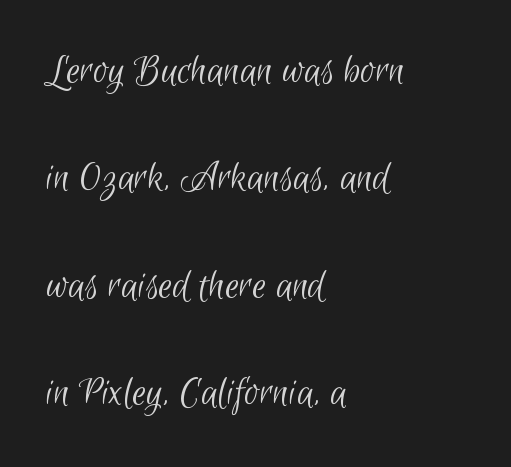
Q: Is the text bold? A: No.
Q: Is the typeface a serif or a sans-serif typeface? A: Sans-serif.
Q: Is the text underlined? A: No.
Q: How is the paragraph aligned? A: Left-aligned.
Q: Is the spacing between letters normal or unusually wide? A: Normal.
Q: Is the spacing between lines tight, normal or loose? A: Loose.
Q: Width (condensed, normal, or wide)? A: Condensed.
Q: Stroke contrast? A: Low.
Q: x-height? A: Small.
Q: Monospaced? A: No.
